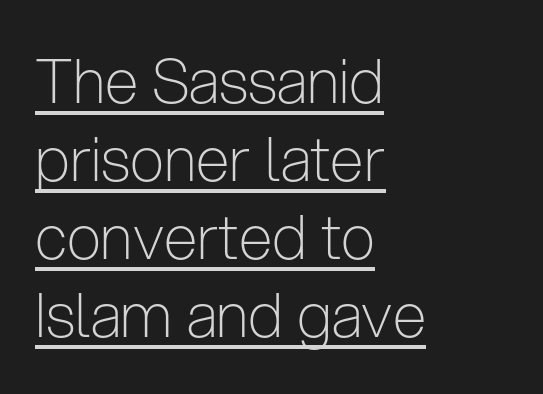
The space between consecutive lines is moderate. The rendering anchors every line to the left-hand side. Unlike italic type, these characters show no tilt at all. Emphasis is given by a line drawn under the lettering. Serifs: no, the terminals of the letterforms are clean. Ink coverage per letter is moderate at most.
